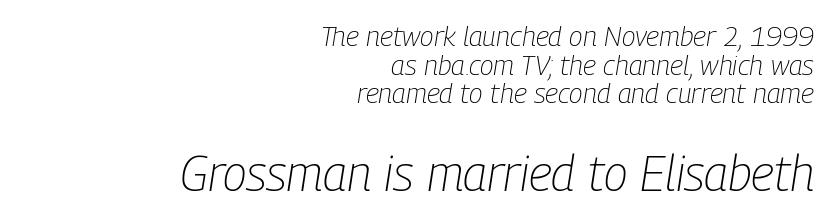
The rendering applies a slant to the glyphs. Honestly, the letter spacing is just normal — you wouldn't notice it. Only glyphs here, with clear space below each row. Stems here are at most as thick as an everyday book face. One glance says dense: line gaps are narrower than usual. Look at the glyph heights: the lower group is clearly the bigger setting.
